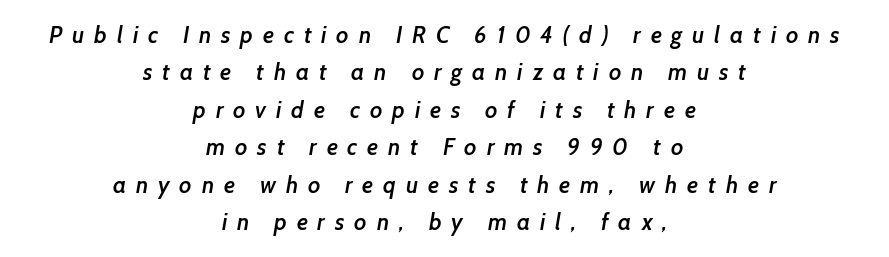
Is the block centered? Yes — each line is placed symmetrically about the middle. Just letters on the line, the space beneath them empty. Loose tracking; the words dissolve into strings of separated letters. A bit beefed up — I'd call it semibold rather than bold.
